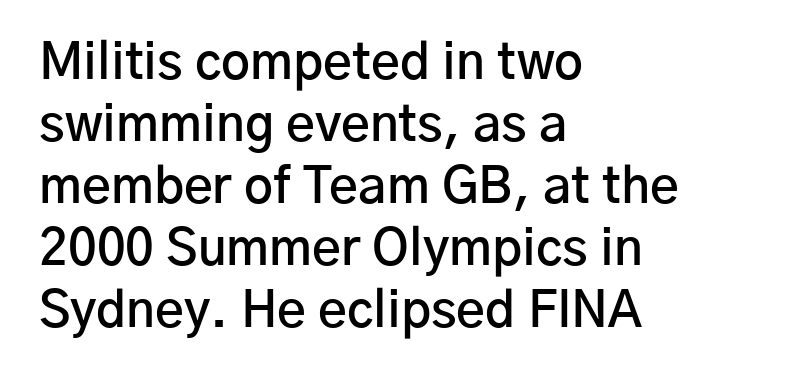
Q: Is the text bold? A: Semi-bold.
Q: Is the text italic (slanted)? A: No, it is upright.
Q: Is the typeface a serif or a sans-serif typeface? A: Sans-serif.
Q: Is the text underlined? A: No.
Q: How is the paragraph aligned? A: Left-aligned.
Q: Is the spacing between letters normal or unusually wide? A: Normal.
Q: Width (condensed, normal, or wide)? A: Normal.
Q: Stroke contrast? A: Low.
Q: x-height? A: Medium.
Q: Monospaced? A: No.
